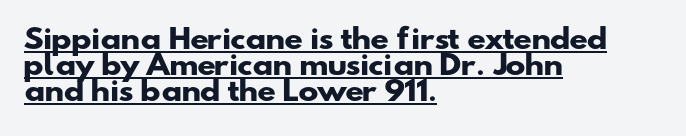
{"bold": "yes", "underline": "yes", "align": "left", "line_spacing": "tight", "line_spacing_ratio": 0.97, "letter_spacing": "normal", "letter_spacing_em": 0.0, "glyph_px": 27}
